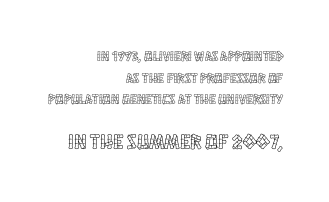
This rendering features lettering with no underline. The vertical gap from one line to the next is medium. Short note: letters normally spaced. Nope, not italic — everything's standing straight. The lines are quadded right.
